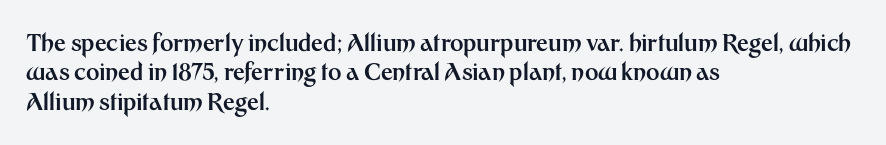
{"italic": "no", "bold": "yes", "underline": "no", "align": "left", "line_spacing": "normal", "line_spacing_ratio": 1.28, "letter_spacing": "normal", "letter_spacing_em": 0.0, "glyph_px": 23}
